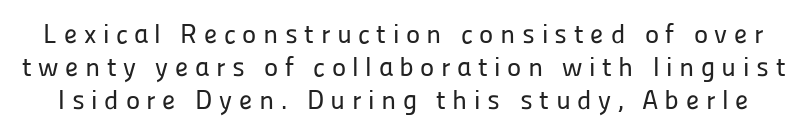
Q: Is the text italic (slanted)? A: No, it is upright.
Q: Is the text underlined? A: No.
Q: Is the spacing between letters normal or unusually wide? A: Unusually wide.
